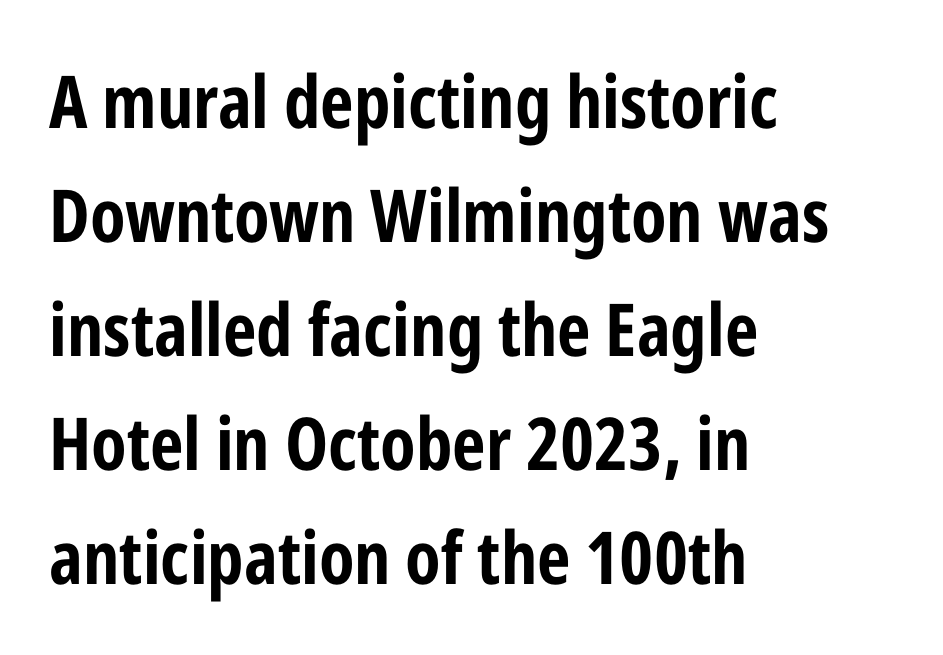
The image shows 73 px bold, condensed sans-serif type, upright; set left-aligned, normal line spacing (1.56x), normal letter spacing, not underlined; low stroke contrast and a medium x-height.
